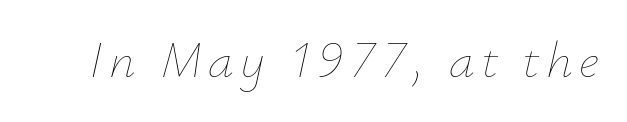
The image shows 52 px thin type, italic (leaning right); set not underlined; low stroke contrast and a small x-height.
